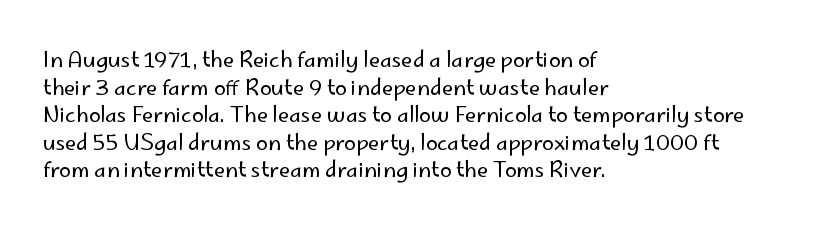
Q: Is the text bold? A: No.
Q: Is the text italic (slanted)? A: No, it is upright.
Q: Is the text underlined? A: No.
Q: How is the paragraph aligned? A: Left-aligned.
Q: Is the spacing between letters normal or unusually wide? A: Normal.
Q: Is the spacing between lines tight, normal or loose? A: Normal.
